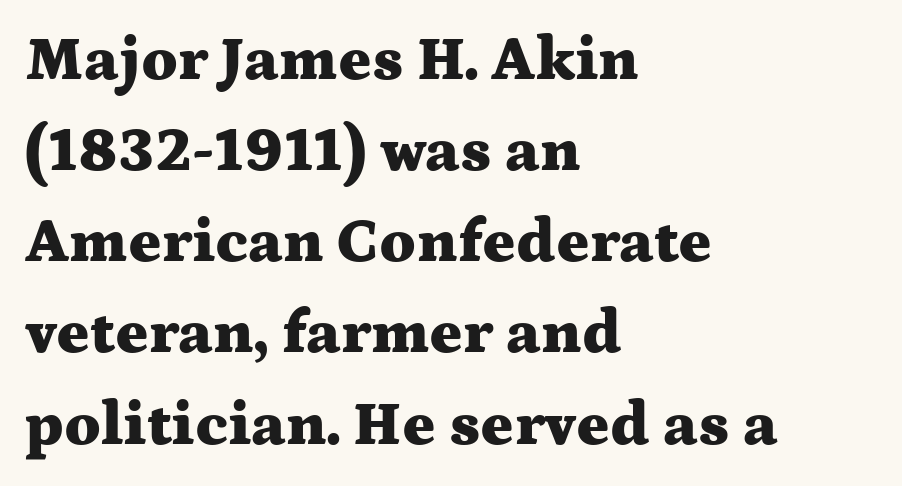
The image shows 62 px heavy, wide serif type, upright; set left-aligned, normal line spacing (1.47x), normal letter spacing, not underlined; medium stroke contrast and a medium x-height.
